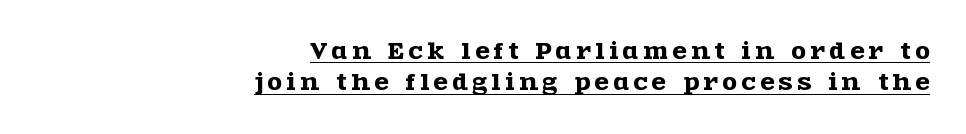
Q: Is the text italic (slanted)? A: No, it is upright.
Q: Is the text underlined? A: Yes.
Q: How is the paragraph aligned? A: Right-aligned.
Q: Is the spacing between letters normal or unusually wide? A: Unusually wide.
Q: Is the spacing between lines tight, normal or loose? A: Normal.
